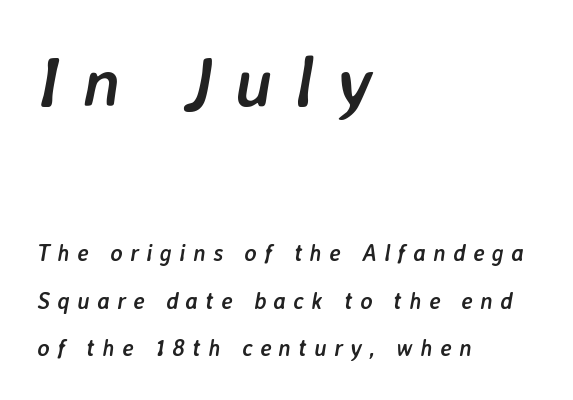
Q: Is the text bold? A: Yes.
Q: Is the text italic (slanted)? A: Yes, it leans right by about 7 degrees.
Q: Is the text underlined? A: No.
Q: How is the paragraph aligned? A: Left-aligned.
Q: Is the spacing between letters normal or unusually wide? A: Unusually wide.
Q: Is the spacing between lines tight, normal or loose? A: Loose.
Q: Which block of text is set in a larger size, the first (top) or the second (bottom)? A: The first (top) one.
Q: Width (condensed, normal, or wide)? A: Normal.
Q: Stroke contrast? A: Low.
Q: x-height? A: Medium.
Q: Monospaced? A: No.
